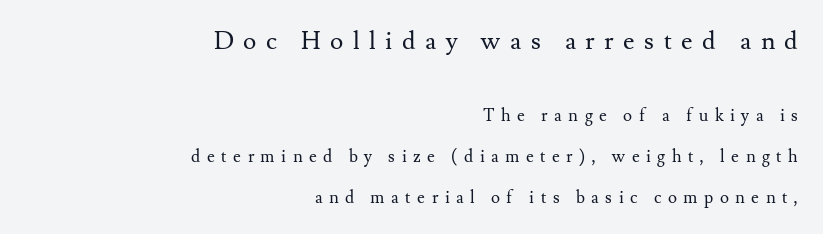
Q: Is the text bold? A: No.
Q: Is the text italic (slanted)? A: No, it is upright.
Q: Is the text underlined? A: No.
Q: How is the paragraph aligned? A: Right-aligned.
Q: Is the spacing between letters normal or unusually wide? A: Unusually wide.
Q: Is the spacing between lines tight, normal or loose? A: Loose.
Q: Which block of text is set in a larger size, the first (top) or the second (bottom)? A: The first (top) one.
